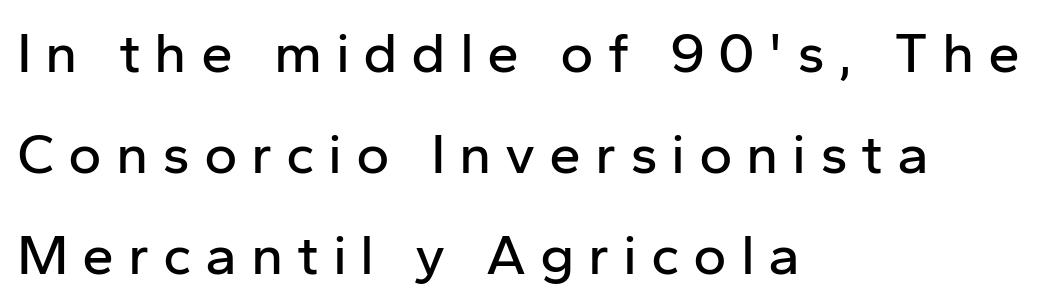
Q: Is the text italic (slanted)? A: No, it is upright.
Q: Is the typeface a serif or a sans-serif typeface? A: Sans-serif.
Q: Is the text underlined? A: No.
Q: How is the paragraph aligned? A: Left-aligned.
Q: Is the spacing between letters normal or unusually wide? A: Unusually wide.
Q: Width (condensed, normal, or wide)? A: Normal.
Q: Stroke contrast? A: Low.
Q: x-height? A: Medium.
Q: Monospaced? A: No.
